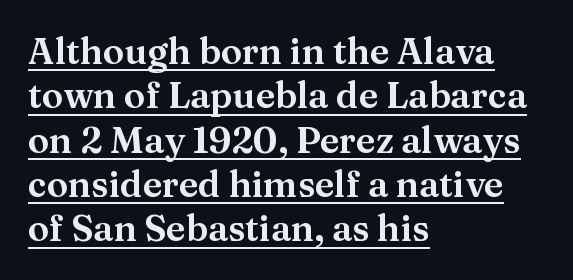
The font family rendered here belongs to the serif group. Proportional: the letters do not fall into vertical columns. Vertical strokes here are truly vertical. What stands out about the letter spacing? Nothing — it is the standard amount. The typesetter chose a ragged-right arrangement here.
